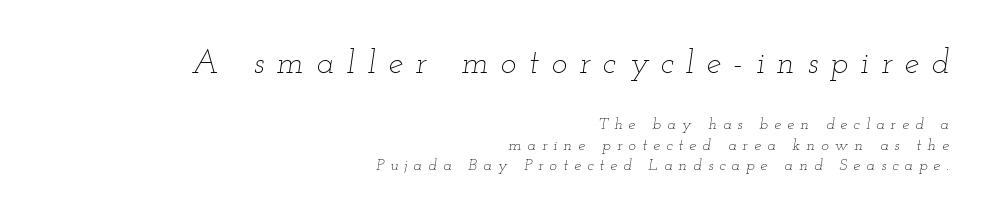
The cut favours lightness, reaching ordinary text weight at its darkest. Of the two passages, the one on top uses the larger point size. The ragged edge is on the left, which tells us the setting is flush right. Think of a printed novel: that variable character pitch is what you see here.
